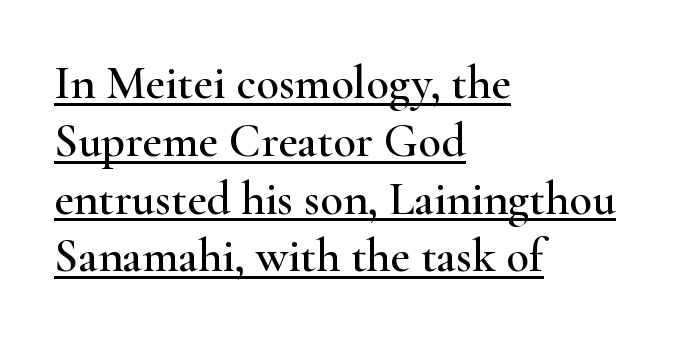
The letters advance in unequal steps, a hallmark of proportional type. In terms of letterform style, serifs are clearly present. Ordinary non-slanted type is in use. Layout note: lines flush left.
